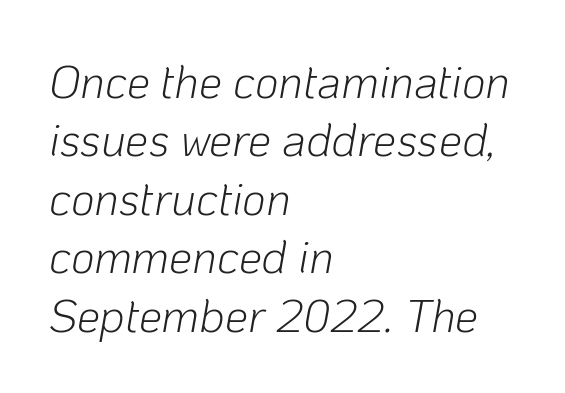
{"italic": "yes", "lean": "right", "slant_degrees": 10, "bold": "no", "weight": "light", "width": "normal", "stroke_contrast": "low", "x_height": "medium", "monospaced": "no", "underline": "no", "align": "left", "line_spacing": "normal", "line_spacing_ratio": 1.27, "letter_spacing": "normal", "letter_spacing_em": 0.0, "glyph_px": 46}
